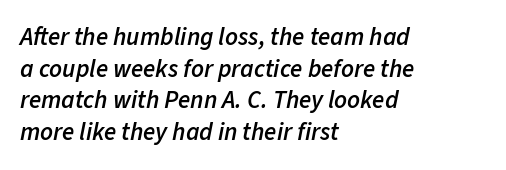
{"italic": "yes", "lean": "right", "slant_degrees": 11, "bold": "semi", "underline": "no", "align": "left", "line_spacing": "normal", "line_spacing_ratio": 1.27, "letter_spacing": "normal", "letter_spacing_em": 0.0, "glyph_px": 25}
